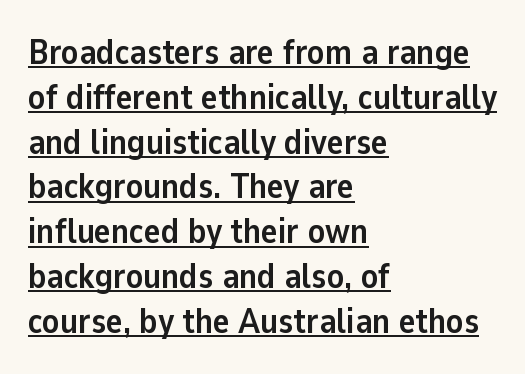
Regular leading. You could not count columns in this text — the font is proportionally spaced. Posture: vertical. Students, this is bold: see how much ink each stroke carries. Observe the absence of serifs on each vertical stroke in this sample.
